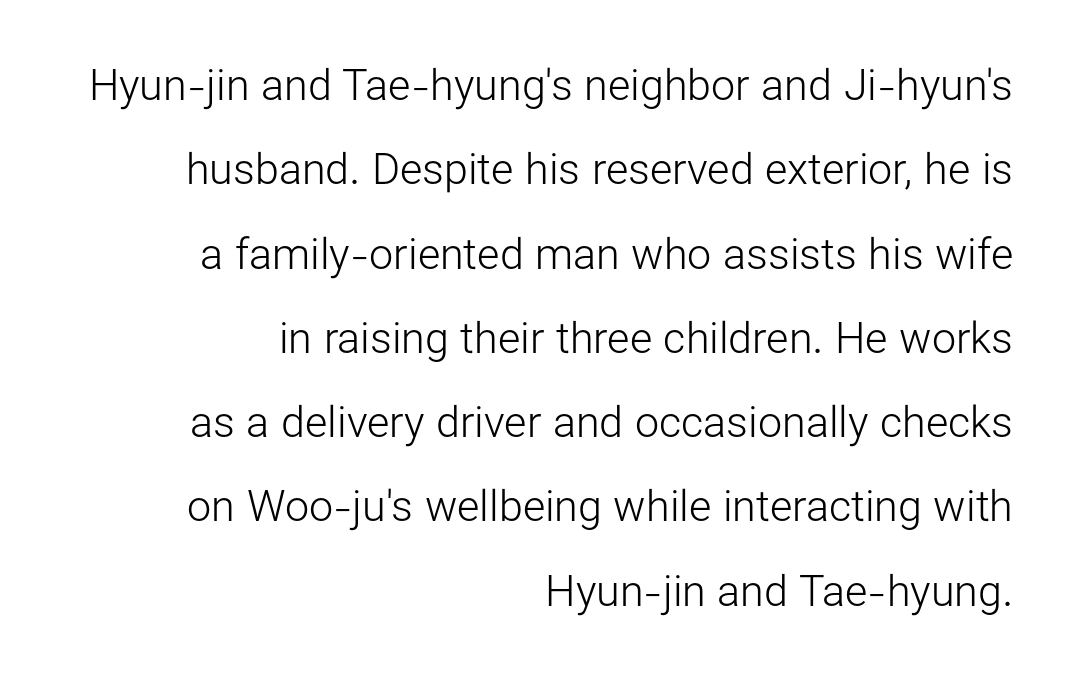
{"serif": "no", "italic": "no", "bold": "no", "weight": "light", "width": "normal", "stroke_contrast": "low", "x_height": "medium", "monospaced": "no", "underline": "no", "align": "right", "line_spacing": "loose", "line_spacing_ratio": 1.96, "letter_spacing": "normal", "letter_spacing_em": 0.0, "glyph_px": 43}
